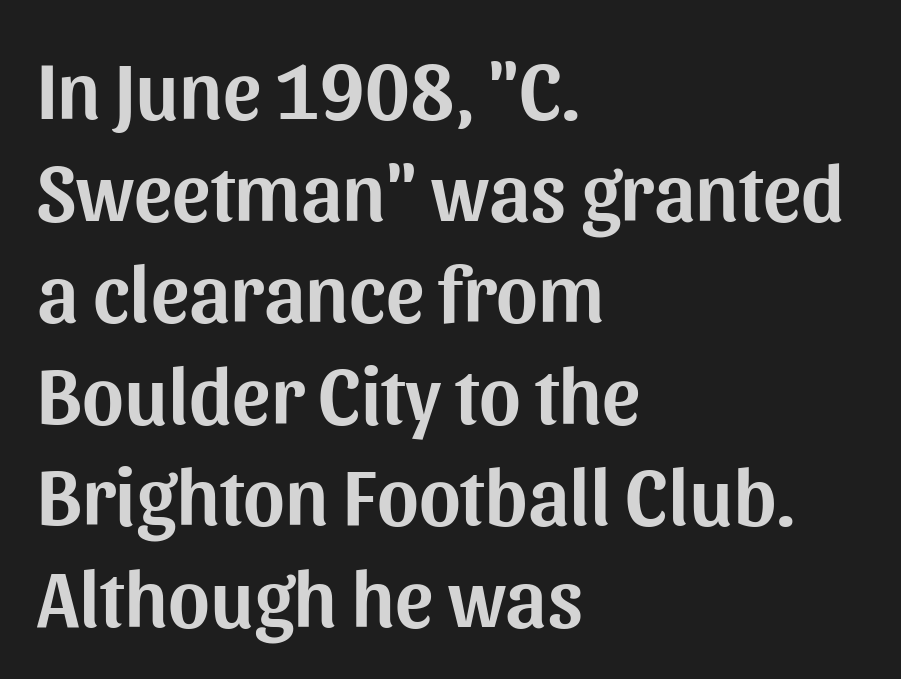
These lines are rendered in a variable-pitch font. Students, observe: this is what conventionally led text looks like. Note: no serifs on the glyphs. The rendering anchors every line to the left-hand side. Descender tails drop into unmarked territory.
